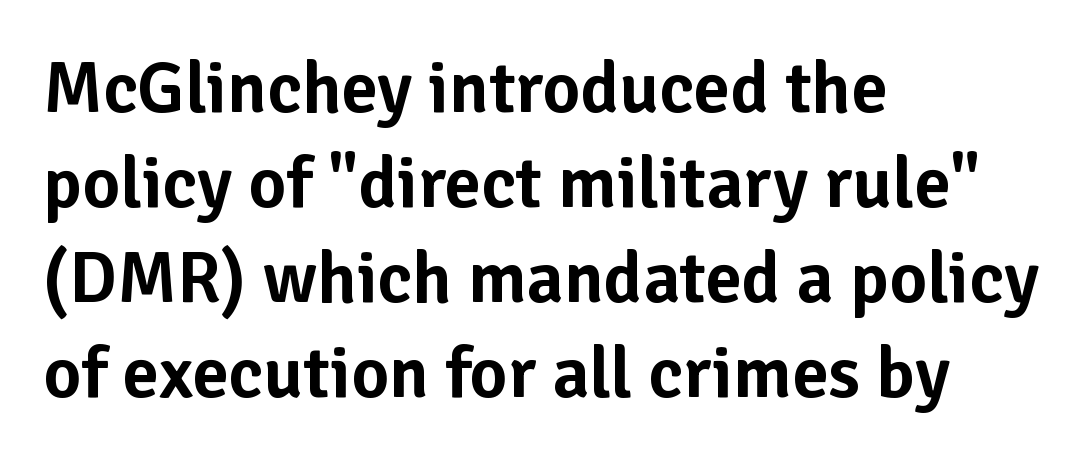
Check the space under the baseline: it is left empty. Every row of glyphs begins at an identical x-position on the left. The type is set solid horizontally, with unmodified tracking. These lines are rendered in a variable-pitch font. You can tell it's not italic because the verticals are truly vertical. Serif or sans? Sans — the stroke terminals are bare.
